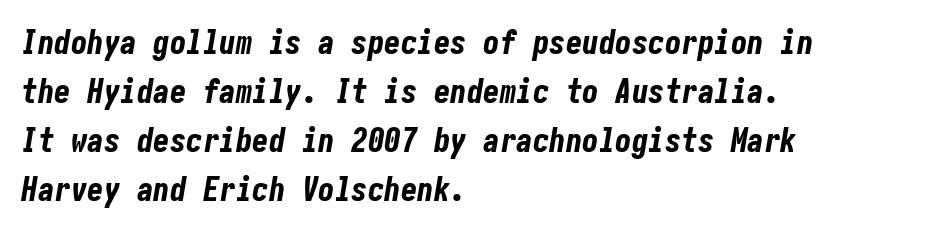
{"italic": "yes", "lean": "right", "slant_degrees": 10, "bold": "yes", "weight": "bold", "width": "condensed", "stroke_contrast": "low", "x_height": "medium", "underline": "no", "align": "left", "line_spacing": "normal", "line_spacing_ratio": 1.48, "letter_spacing": "normal", "letter_spacing_em": 0.0, "glyph_px": 33}
